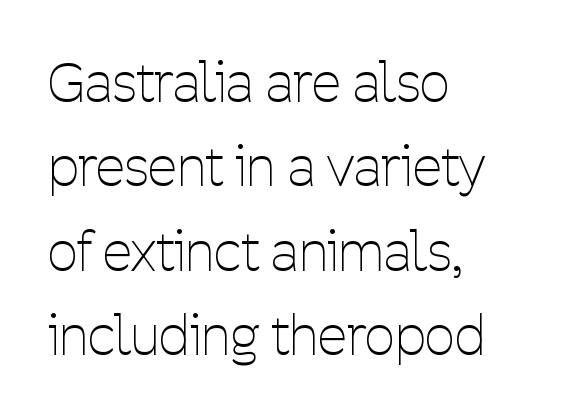
{"serif": "no", "italic": "no", "bold": "no", "weight": "thin", "width": "condensed", "stroke_contrast": "low", "x_height": "medium", "monospaced": "no", "underline": "no", "align": "left", "line_spacing": "normal", "line_spacing_ratio": 1.59, "letter_spacing": "normal", "letter_spacing_em": 0.0, "glyph_px": 53}
